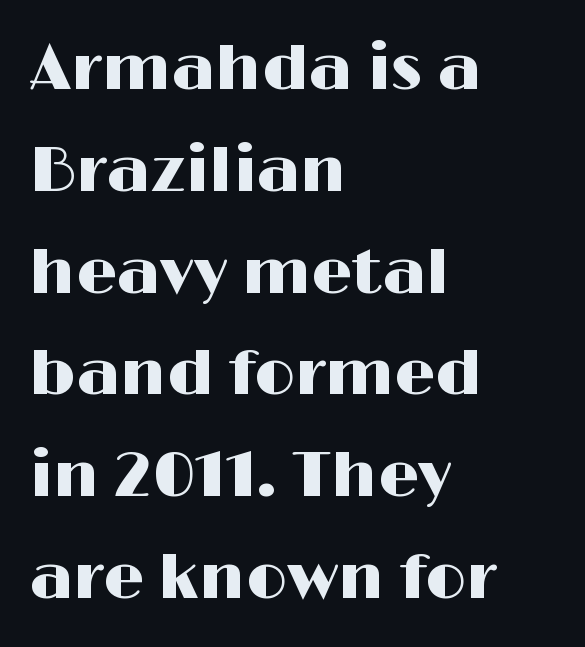
The image shows 64 px wide sans-serif type, upright; set left-aligned, normal line spacing (1.59x), normal letter spacing, not underlined; high stroke contrast and a medium x-height.
